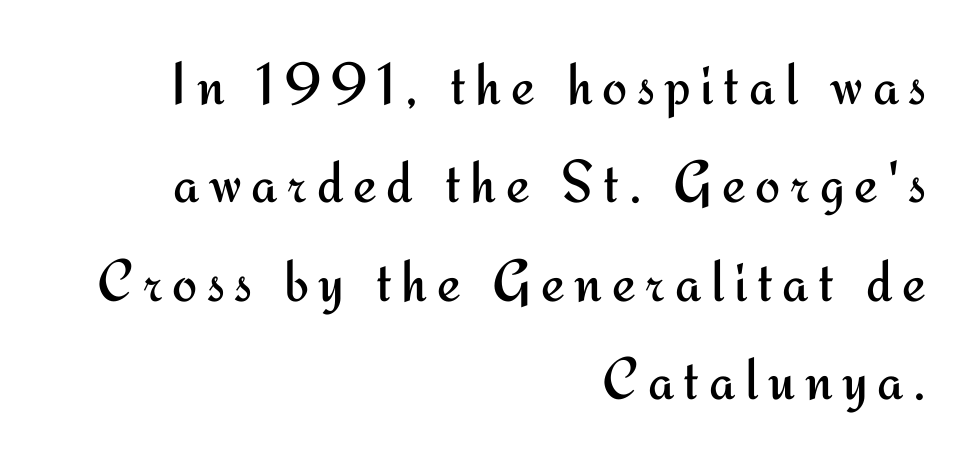
Think of a printed novel: that variable character pitch is what you see here. Are there feet on the stems? There aren't — it's a sans. Anything drawn beneath the words? Only blank space. Normally led — the rows are evenly, conventionally spaced.
